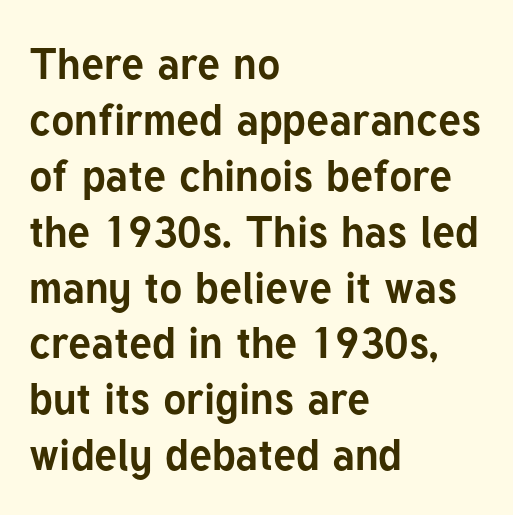
The image shows 43 px bold sans-serif type, upright; set left-aligned, normal line spacing (1.3x), normal letter spacing, not underlined; low stroke contrast and a medium x-height.
